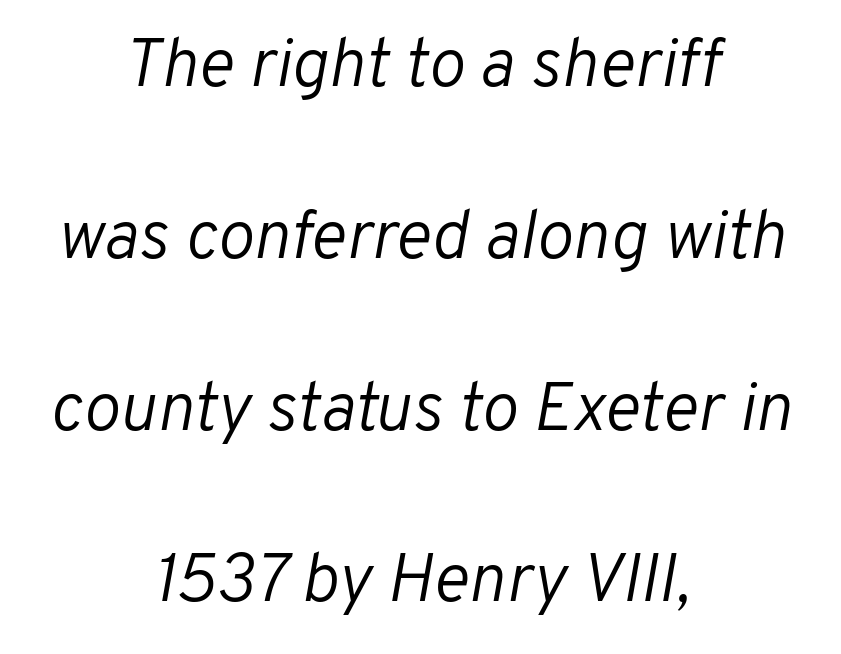
Q: Is the text bold? A: No.
Q: Is the text italic (slanted)? A: Yes, it leans right by about 10 degrees.
Q: Is the text underlined? A: No.
Q: How is the paragraph aligned? A: Centered.
Q: Is the spacing between letters normal or unusually wide? A: Normal.
Q: Is the spacing between lines tight, normal or loose? A: Loose.
Q: Width (condensed, normal, or wide)? A: Normal.
Q: Stroke contrast? A: Low.
Q: x-height? A: Medium.
Q: Monospaced? A: No.
